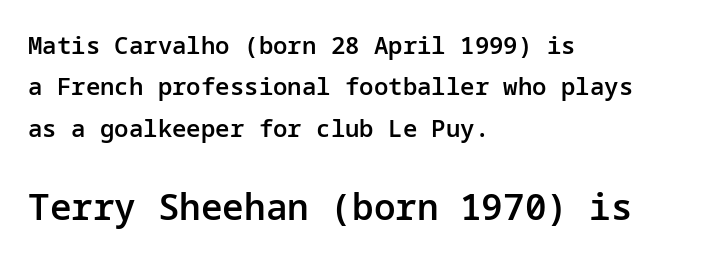
{"serif": "no", "italic": "no", "bold": "semi", "weight": "semibold", "width": "normal", "stroke_contrast": "low", "x_height": "medium", "underline": "no", "align": "left", "line_spacing_ratio": 1.72, "letter_spacing": "normal", "letter_spacing_em": 0.0, "larger_block": "second", "size_ratio": 1.5, "glyph_px": 36}
